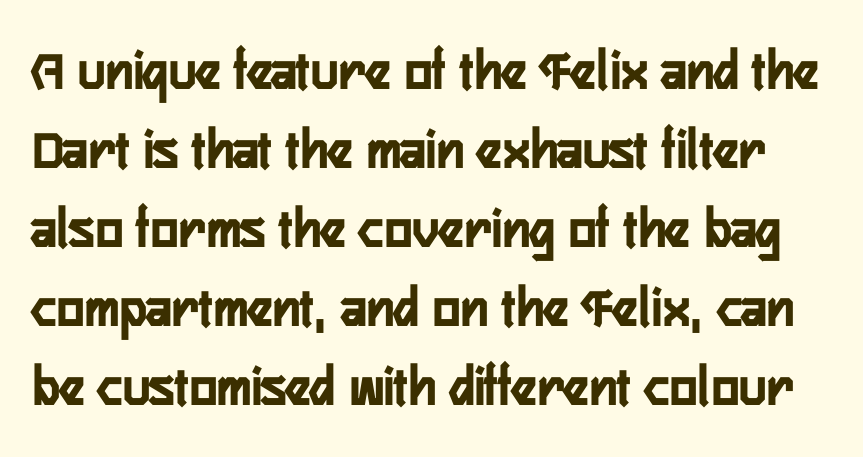
Q: Is the text italic (slanted)? A: No, it is upright.
Q: Is the typeface a serif or a sans-serif typeface? A: Sans-serif.
Q: Is the text underlined? A: No.
Q: Is the spacing between letters normal or unusually wide? A: Normal.
Q: Is the spacing between lines tight, normal or loose? A: Normal.
Q: Width (condensed, normal, or wide)? A: Condensed.
Q: Stroke contrast? A: Low.
Q: x-height? A: Medium.
Q: Monospaced? A: No.
